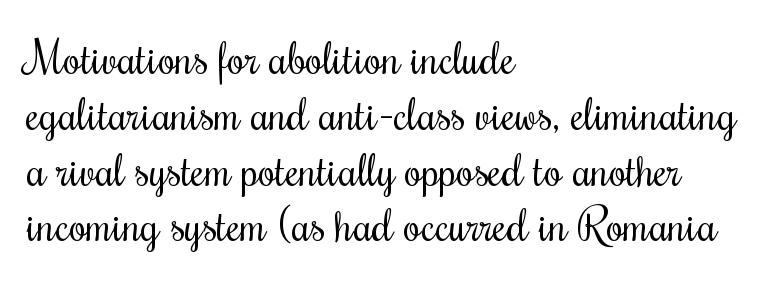
The letters look calm and open, with moderate or lighter stems. Spacing verdict: proportional, widths tailored to each character. A bare baseline throughout the passage. Which margin do the lines hug? The left one — the right edge is uneven. The characters display serif detailing at their extremities.
